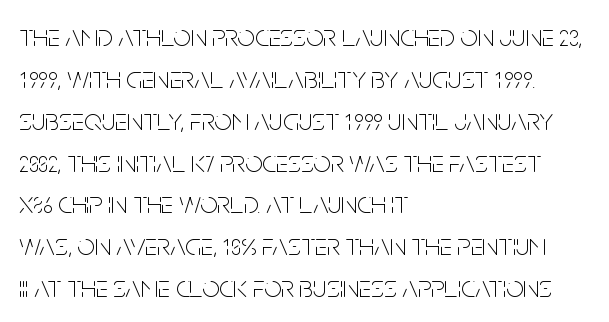
{"serif": "no", "italic": "no", "bold": "no", "weight": "thin", "width": "condensed", "stroke_contrast": "low", "x_height": "large", "monospaced": "no", "underline": "no", "align": "left", "line_spacing": "normal", "line_spacing_ratio": 1.35, "letter_spacing": "normal", "letter_spacing_em": 0.0, "glyph_px": 31}
